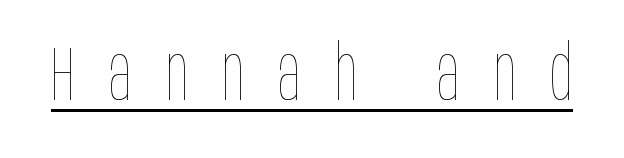
The image shows 76 px thin, condensed type, upright; set unusually wide letter spacing (+0.45 em), underlined; low stroke contrast and a large x-height.
